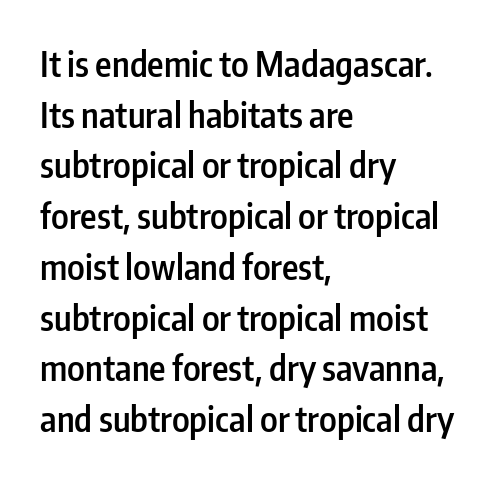
{"serif": "no", "italic": "no", "bold": "semi", "weight": "semibold", "width": "condensed", "stroke_contrast": "low", "x_height": "medium", "monospaced": "no", "underline": "no", "align": "left", "line_spacing": "normal", "line_spacing_ratio": 1.45, "letter_spacing": "normal", "letter_spacing_em": 0.0, "glyph_px": 35}
